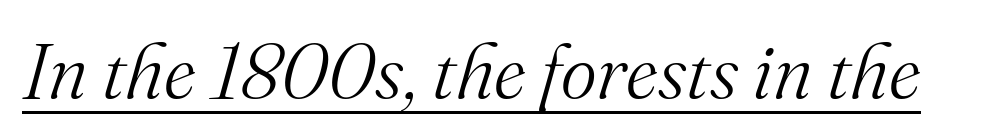
The image shows 77 px light serif type, italic (leaning right); set normal letter spacing, underlined; medium stroke contrast and a small x-height.
